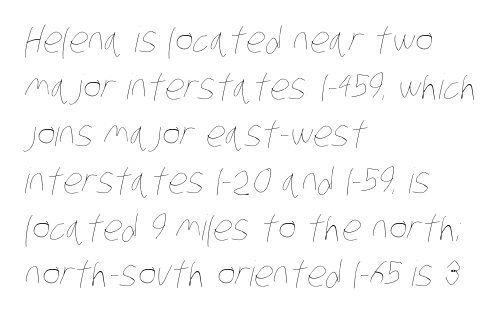
If you measured baseline to baseline, you'd find a middling distance. What stands out about the letter spacing? Nothing — it is the standard amount. Beneath every word, the page is bare. The ragged edge is on the right, which tells us the setting is flush left. Weight: regular or lighter.
